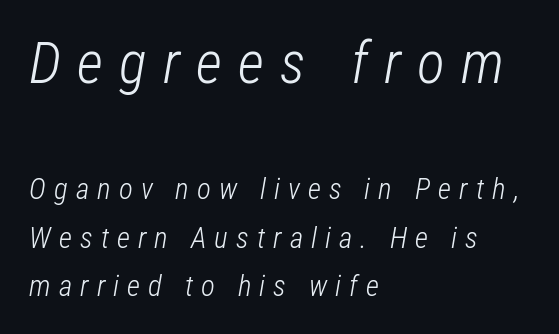
Q: Is the text bold? A: No.
Q: Is the text italic (slanted)? A: Yes, it leans right by about 12 degrees.
Q: Is the text underlined? A: No.
Q: How is the paragraph aligned? A: Left-aligned.
Q: Is the spacing between letters normal or unusually wide? A: Unusually wide.
Q: Is the spacing between lines tight, normal or loose? A: Normal.
Q: Which block of text is set in a larger size, the first (top) or the second (bottom)? A: The first (top) one.
Q: Width (condensed, normal, or wide)? A: Condensed.
Q: Stroke contrast? A: Low.
Q: x-height? A: Medium.
Q: Monospaced? A: No.
